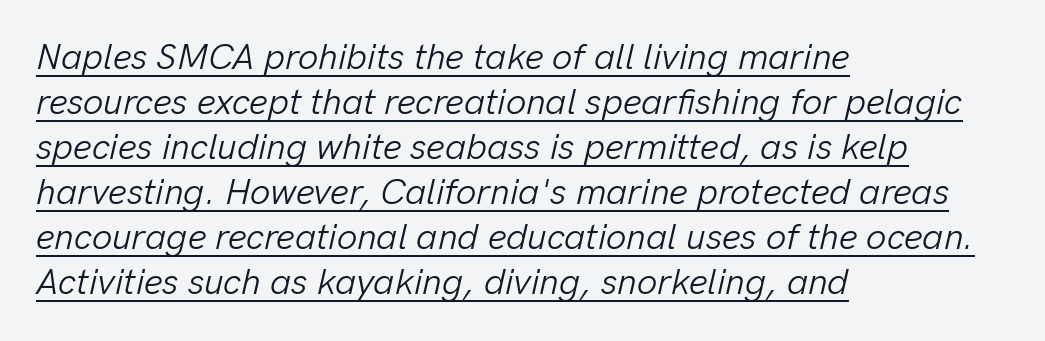
The image shows 36 px light type, italic (leaning right); set left-aligned, normal line spacing (1.25x), normal letter spacing, underlined; low stroke contrast and a medium x-height.
